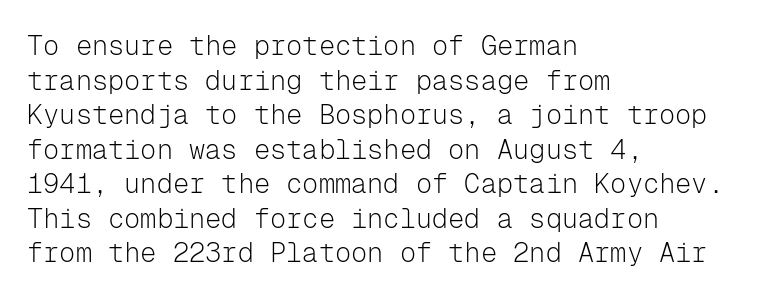
The image shows 27 px text type, upright; set left-aligned, normal line spacing (1.28x), normal letter spacing, not underlined.
